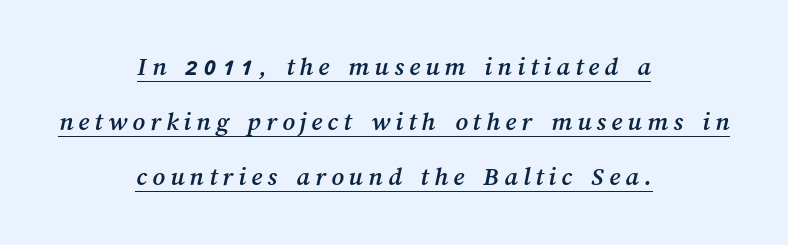
The image shows 27 px text type; set centered, loose line spacing (2.04x), underlined.
